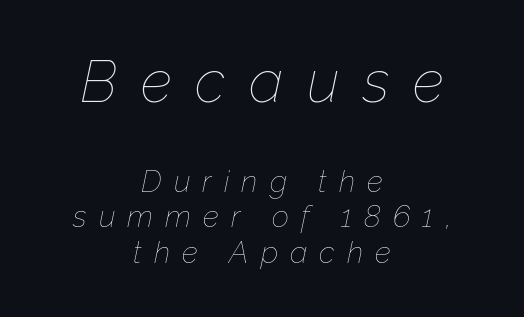
Q: Is the text bold? A: No.
Q: Is the text italic (slanted)? A: Yes, it leans right by about 12 degrees.
Q: Is the text underlined? A: No.
Q: How is the paragraph aligned? A: Centered.
Q: Is the spacing between letters normal or unusually wide? A: Unusually wide.
Q: Which block of text is set in a larger size, the first (top) or the second (bottom)? A: The first (top) one.
Q: Width (condensed, normal, or wide)? A: Normal.
Q: Stroke contrast? A: Low.
Q: x-height? A: Medium.
Q: Monospaced? A: No.
